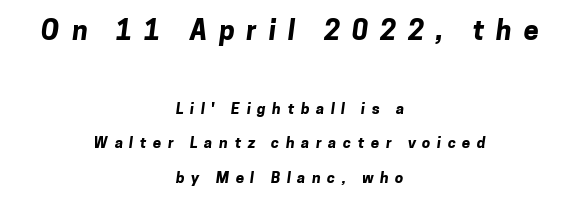
{"bold": "yes", "underline": "no", "align": "center", "line_spacing": "loose", "line_spacing_ratio": 2.28, "letter_spacing": "wide", "letter_spacing_em": 0.44, "larger_block": "first", "size_ratio": 1.8, "glyph_px": 27}
